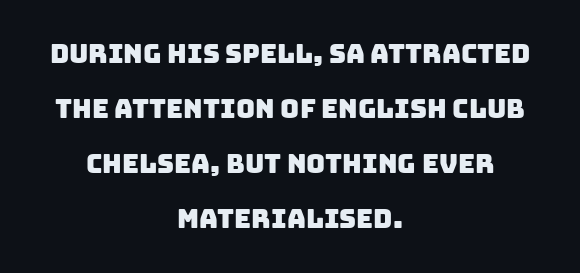
Q: Is the text underlined? A: No.
Q: How is the paragraph aligned? A: Centered.
Q: Is the spacing between letters normal or unusually wide? A: Normal.
Q: Is the spacing between lines tight, normal or loose? A: Loose.
